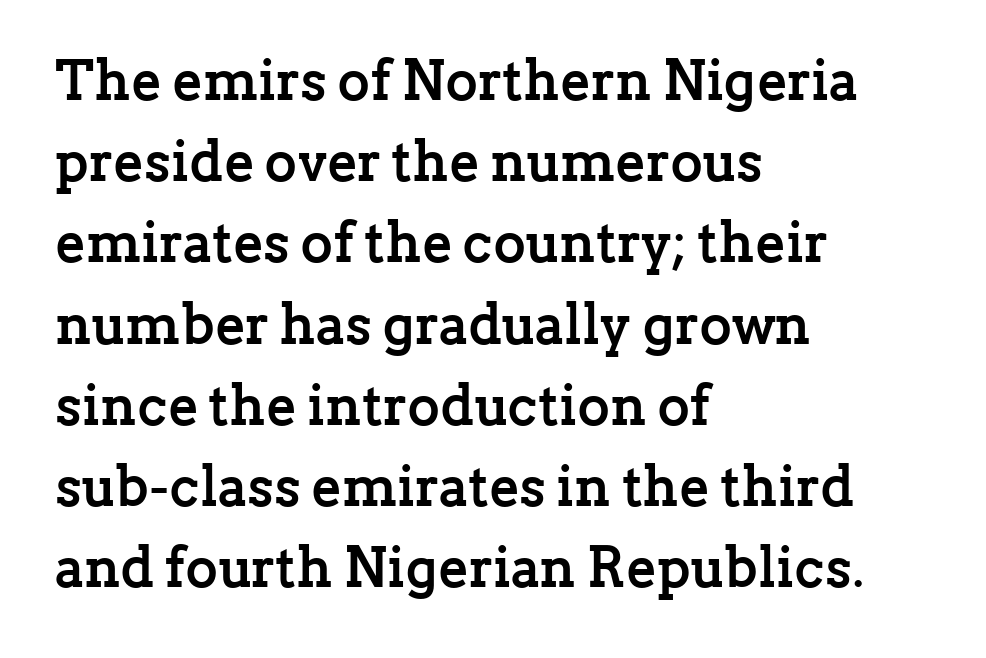
{"serif": "yes", "italic": "no", "bold": "yes", "weight": "semibold", "width": "normal", "stroke_contrast": "low", "x_height": "medium", "monospaced": "no", "underline": "no", "align": "left", "line_spacing": "normal", "line_spacing_ratio": 1.45, "letter_spacing": "normal", "letter_spacing_em": 0.0, "glyph_px": 56}
